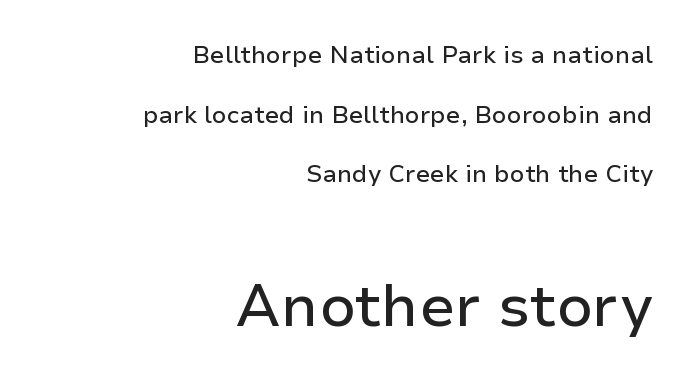
Q: Is the text italic (slanted)? A: No, it is upright.
Q: Is the typeface a serif or a sans-serif typeface? A: Sans-serif.
Q: Is the text underlined? A: No.
Q: How is the paragraph aligned? A: Right-aligned.
Q: Is the spacing between letters normal or unusually wide? A: Normal.
Q: Is the spacing between lines tight, normal or loose? A: Loose.
Q: Which block of text is set in a larger size, the first (top) or the second (bottom)? A: The second (bottom) one.
Q: Width (condensed, normal, or wide)? A: Normal.
Q: Stroke contrast? A: Low.
Q: x-height? A: Medium.
Q: Monospaced? A: No.
